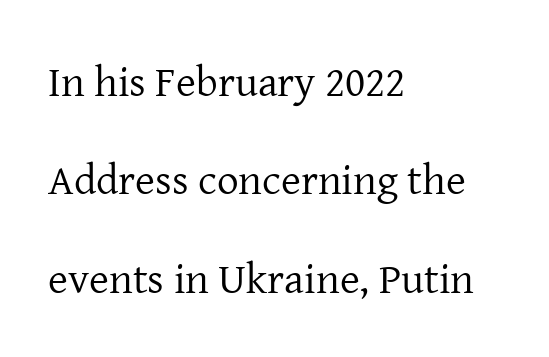
Q: Is the text bold? A: No.
Q: Is the text italic (slanted)? A: No, it is upright.
Q: Is the typeface a serif or a sans-serif typeface? A: Serif.
Q: Is the text underlined? A: No.
Q: How is the paragraph aligned? A: Left-aligned.
Q: Is the spacing between letters normal or unusually wide? A: Normal.
Q: Is the spacing between lines tight, normal or loose? A: Loose.
Q: Width (condensed, normal, or wide)? A: Normal.
Q: Stroke contrast? A: Low.
Q: x-height? A: Medium.
Q: Monospaced? A: No.
